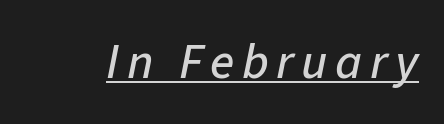
The image shows 50 px text type, italic (leaning right); set underlined; low stroke contrast and a medium x-height.
